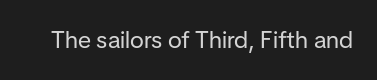
The image shows 24 px text type, upright; set normal letter spacing, not underlined.
